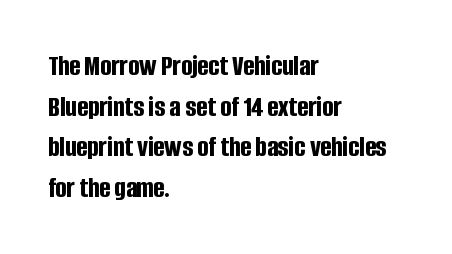
Q: Is the text bold? A: Yes.
Q: Is the text italic (slanted)? A: No, it is upright.
Q: Is the typeface a serif or a sans-serif typeface? A: Sans-serif.
Q: Is the text underlined? A: No.
Q: How is the paragraph aligned? A: Left-aligned.
Q: Is the spacing between letters normal or unusually wide? A: Normal.
Q: Is the spacing between lines tight, normal or loose? A: Normal.
Q: Width (condensed, normal, or wide)? A: Condensed.
Q: Stroke contrast? A: Low.
Q: x-height? A: Large.
Q: Monospaced? A: No.
